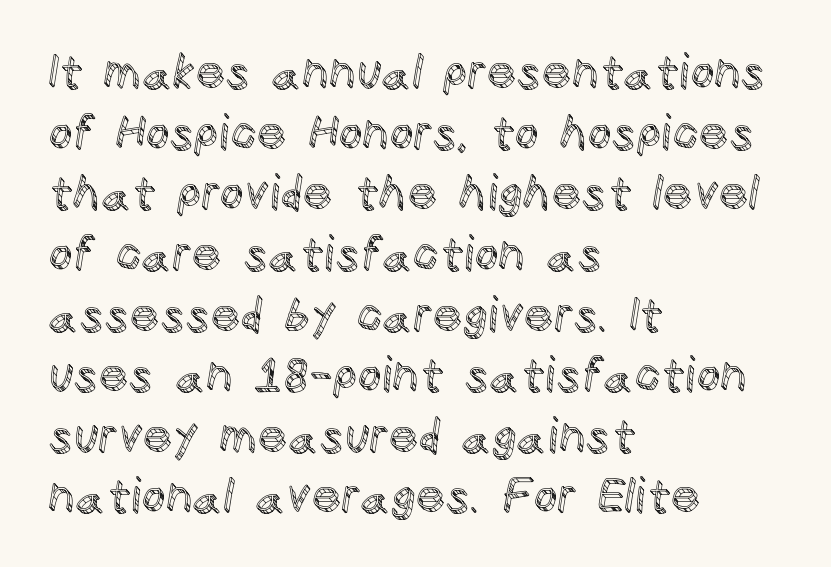
The image shows 47 px text type; set left-aligned, normal line spacing (1.29x), normal letter spacing, not underlined; a large x-height.
